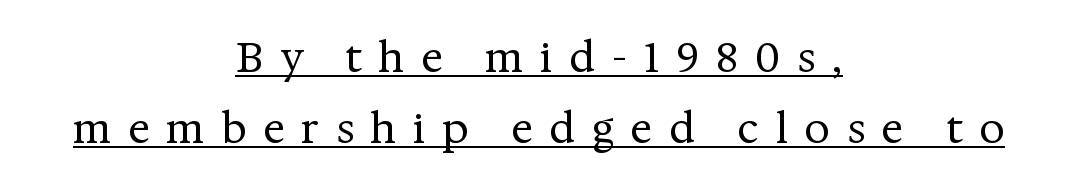
Q: Is the text bold? A: No.
Q: Is the text italic (slanted)? A: No, it is upright.
Q: Is the typeface a serif or a sans-serif typeface? A: Serif.
Q: Is the text underlined? A: Yes.
Q: How is the paragraph aligned? A: Centered.
Q: Is the spacing between letters normal or unusually wide? A: Unusually wide.
Q: Width (condensed, normal, or wide)? A: Normal.
Q: Stroke contrast? A: Medium.
Q: x-height? A: Medium.
Q: Monospaced? A: No.
